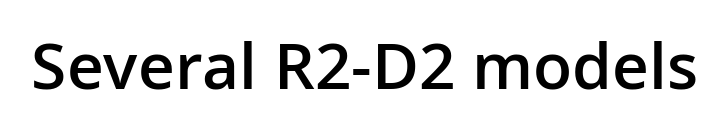
The image shows 64 px semibold sans-serif type, upright; set normal letter spacing, not underlined; low stroke contrast and a medium x-height.
